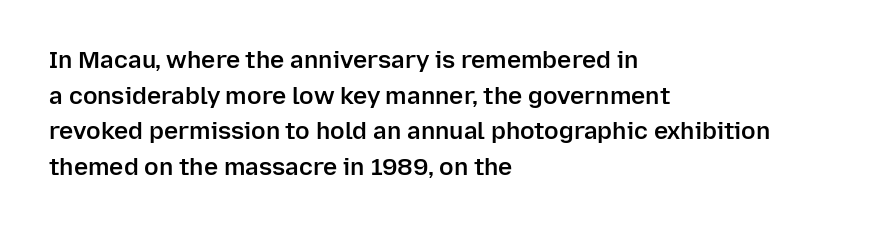
Q: Is the text bold? A: Semi-bold.
Q: Is the text italic (slanted)? A: No, it is upright.
Q: Is the text underlined? A: No.
Q: How is the paragraph aligned? A: Left-aligned.
Q: Is the spacing between letters normal or unusually wide? A: Normal.
Q: Is the spacing between lines tight, normal or loose? A: Normal.
